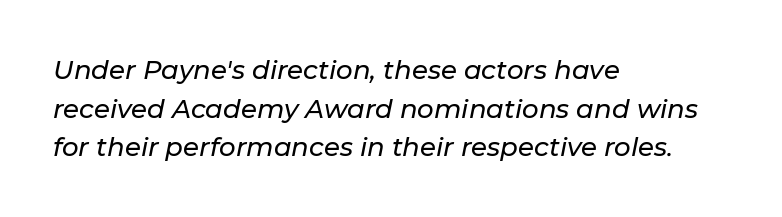
The image shows 26 px text type, italic (leaning right); set left-aligned, normal line spacing (1.49x), normal letter spacing, not underlined.
